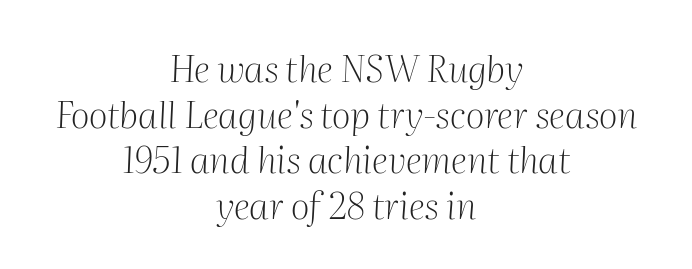
The image shows 37 px light serif type, italic (leaning right); set centered, line spacing 1.23x, normal letter spacing, not underlined; medium stroke contrast and a medium x-height.
